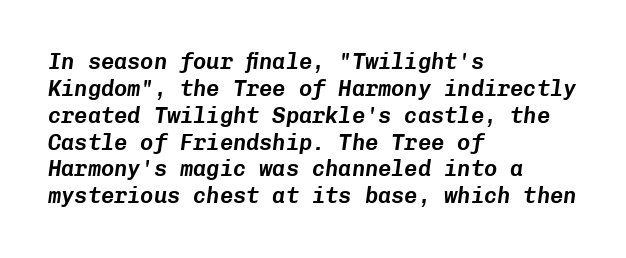
{"italic": "yes", "lean": "right", "slant_degrees": 8, "underline": "no", "align": "left", "line_spacing_ratio": 1.22, "letter_spacing": "normal", "letter_spacing_em": 0.0, "glyph_px": 22}
